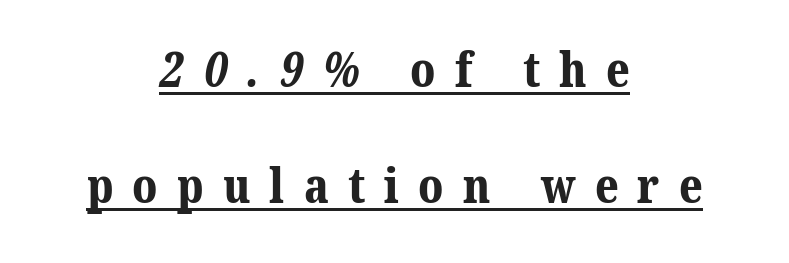
{"serif": "yes", "bold": "yes", "weight": "bold", "width": "normal", "stroke_contrast": "medium", "x_height": "medium", "monospaced": "no", "underline": "yes", "align": "center", "line_spacing": "loose", "line_spacing_ratio": 2.37, "letter_spacing": "wide", "letter_spacing_em": 0.39, "glyph_px": 49}
